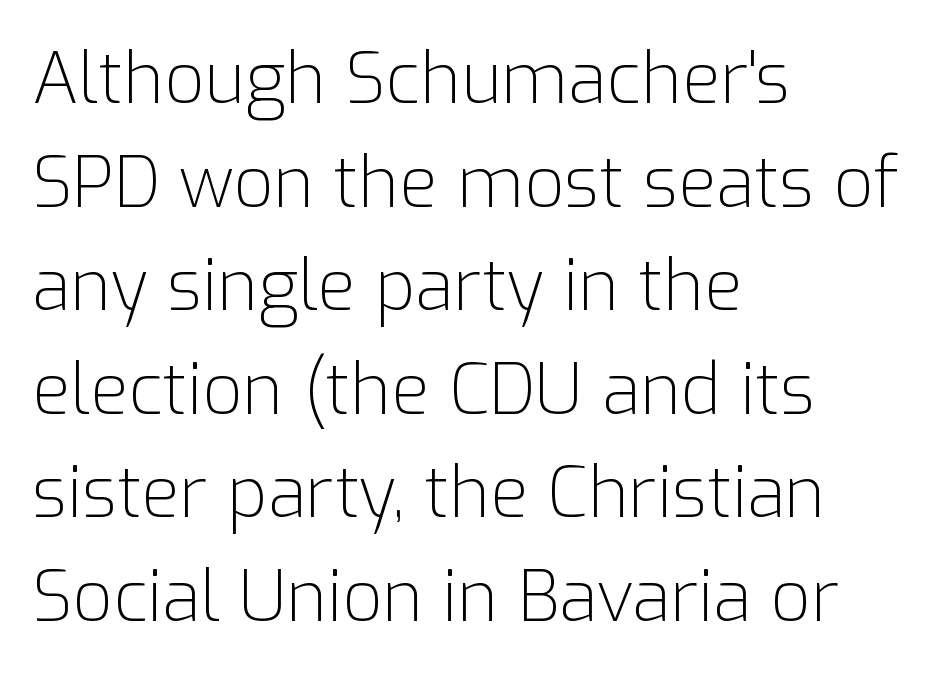
The letters stand upright; this is a roman face. Note the varied advance widths — an 'i' is clearly narrower than an 'm'. The paragraph shown leans on its left margin. The weight tops out at a normal text grade. The foot of each line stays bare and open.
